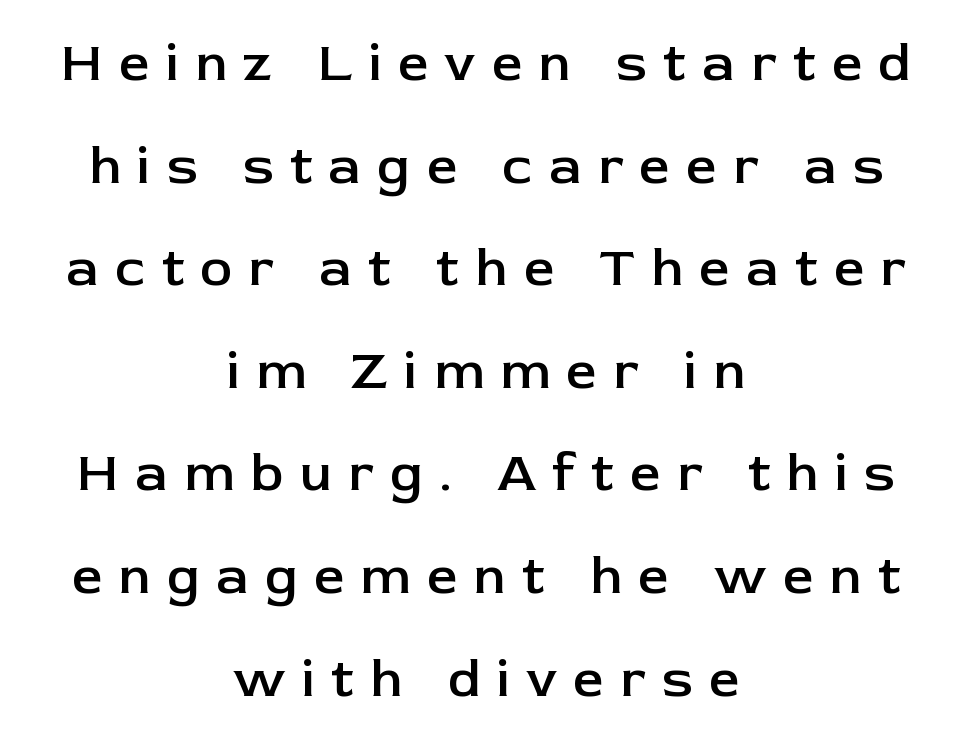
{"serif": "no", "italic": "no", "bold": "semi", "weight": "semibold", "width": "normal", "stroke_contrast": "low", "x_height": "medium", "monospaced": "no", "underline": "no", "align": "center", "line_spacing": "loose", "line_spacing_ratio": 1.9, "letter_spacing": "wide", "letter_spacing_em": 0.3, "glyph_px": 54}
